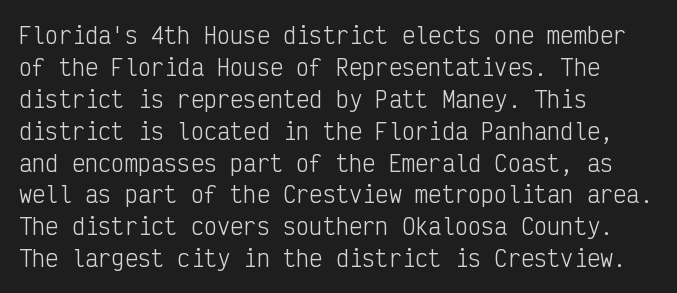
This sample uses an upright cut, with every glyph sitting square on the baseline. Check the space under the baseline: it is left empty. These lines are set flush left with a ragged right edge. Weight: not bold — regular or lighter.
